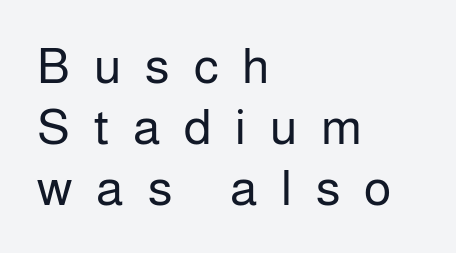
{"serif": "no", "italic": "no", "bold": "no", "weight": "regular", "width": "normal", "stroke_contrast": "low", "x_height": "medium", "monospaced": "no", "underline": "no", "align": "left", "line_spacing_ratio": 1.22, "letter_spacing": "wide", "letter_spacing_em": 0.48, "glyph_px": 50}
